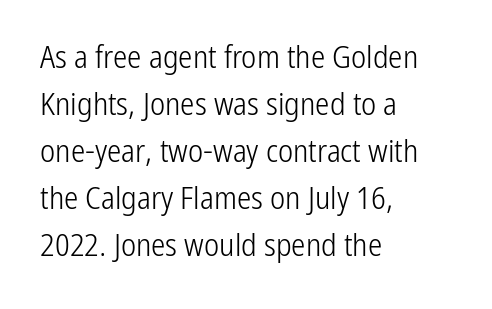
{"serif": "no", "italic": "no", "bold": "no", "weight": "light", "width": "condensed", "stroke_contrast": "low", "x_height": "medium", "monospaced": "no", "underline": "no", "align": "left", "line_spacing": "normal", "line_spacing_ratio": 1.47, "letter_spacing": "normal", "letter_spacing_em": 0.0, "glyph_px": 32}
